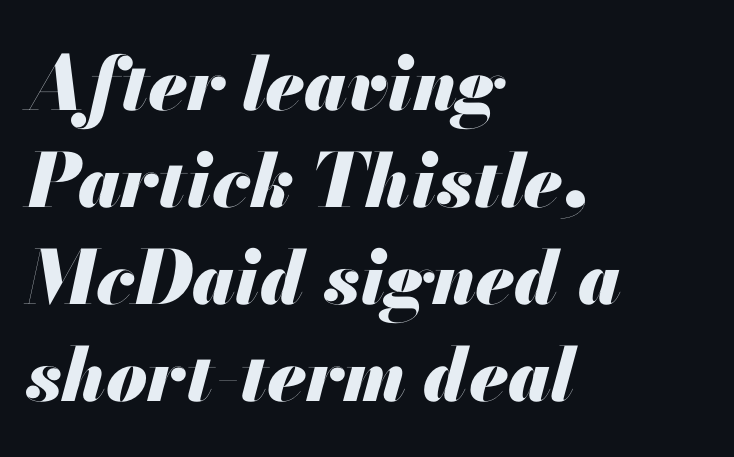
Glance below the letters and you will spot only blank space. The face used here has the dense, thick strokes of a bold. Regarding leading, the lines here are spaced in the standard way. Nobody touched the tracking dial on this one.
